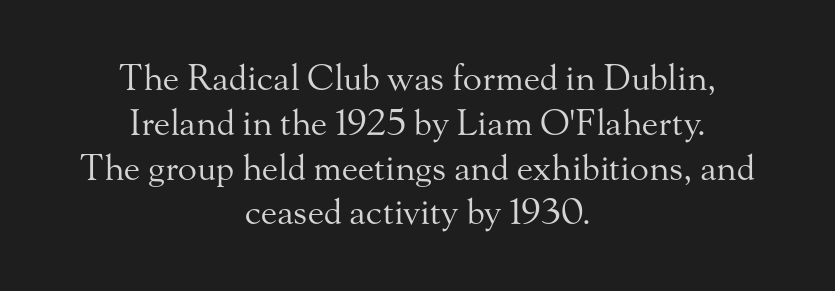
{"serif": "yes", "italic": "no", "bold": "no", "weight": "regular", "width": "normal", "stroke_contrast": "medium", "x_height": "small", "monospaced": "no", "underline": "no", "align": "center", "line_spacing": "normal", "line_spacing_ratio": 1.28, "letter_spacing": "normal", "letter_spacing_em": 0.0, "glyph_px": 35}
